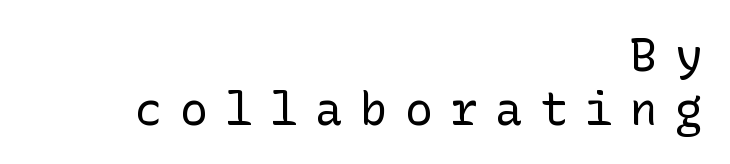
The image shows 46 px regular-weight sans-serif type, upright; set right-aligned, line spacing 1.17x, unusually wide letter spacing (+0.38 em), not underlined; low stroke contrast and a medium x-height.
